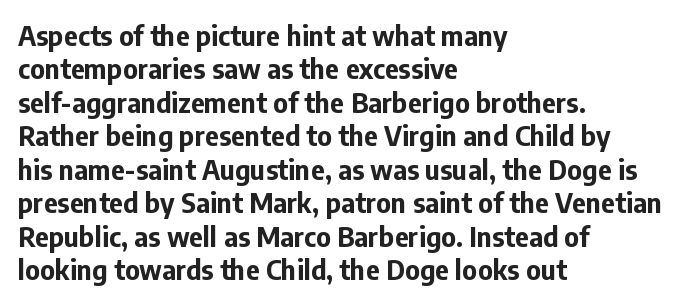
The image shows 27 px bold type, upright; set left-aligned, line spacing 1.24x, normal letter spacing, not underlined.
